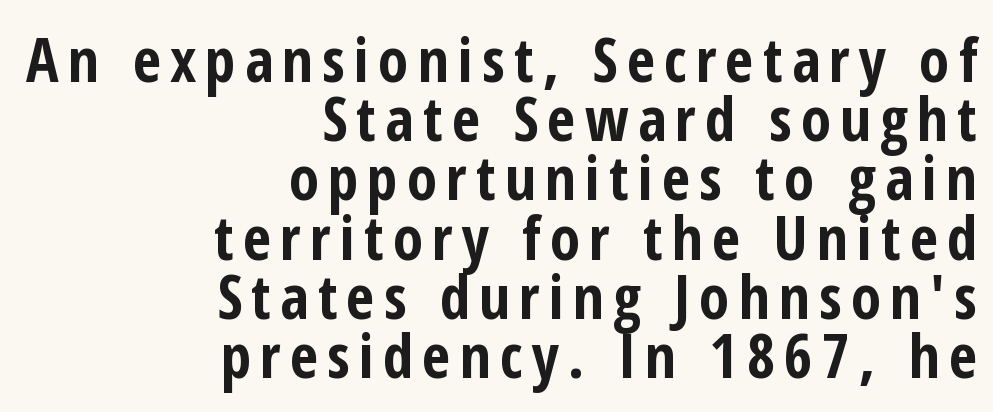
The image shows 61 px bold, condensed sans-serif type, upright; set right-aligned, tight line spacing (0.97x), not underlined; low stroke contrast and a medium x-height.
